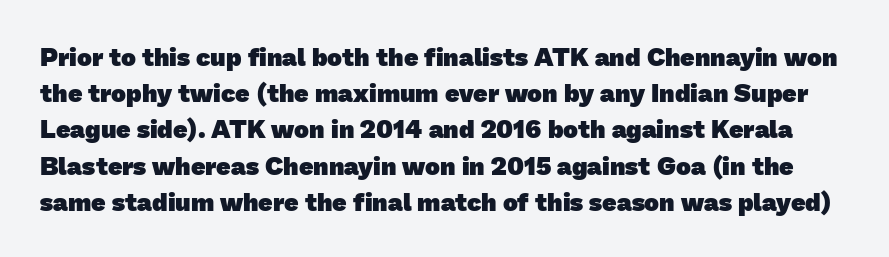
Q: Is the text bold? A: Yes.
Q: Is the text underlined? A: No.
Q: Is the spacing between letters normal or unusually wide? A: Normal.
Q: Is the spacing between lines tight, normal or loose? A: Normal.
